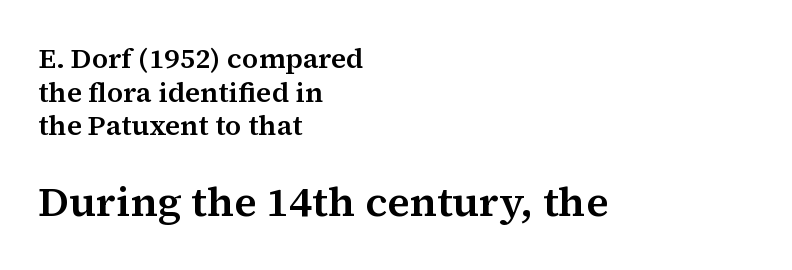
The image shows 42 px serif type, upright; set left-aligned, line spacing 1.2x, normal letter spacing, not underlined; the second (bottom) block is 1.5x larger; medium stroke contrast and a medium x-height.
